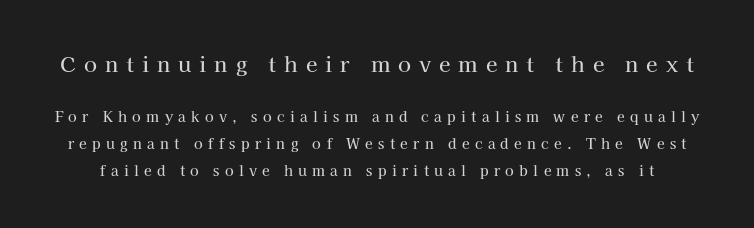
The image shows 21 px text type, upright; set loose line spacing (1.94x), unusually wide letter spacing (+0.38 em), not underlined; the first (top) block is 1.5x larger.
